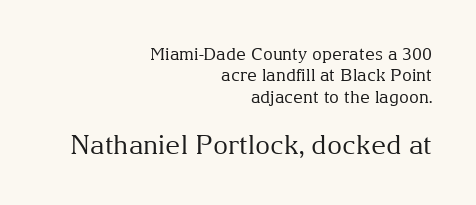
Q: Is the text bold? A: No.
Q: Is the text italic (slanted)? A: No, it is upright.
Q: Is the text underlined? A: No.
Q: How is the paragraph aligned? A: Right-aligned.
Q: Is the spacing between letters normal or unusually wide? A: Normal.
Q: Is the spacing between lines tight, normal or loose? A: Normal.
Q: Which block of text is set in a larger size, the first (top) or the second (bottom)? A: The second (bottom) one.
